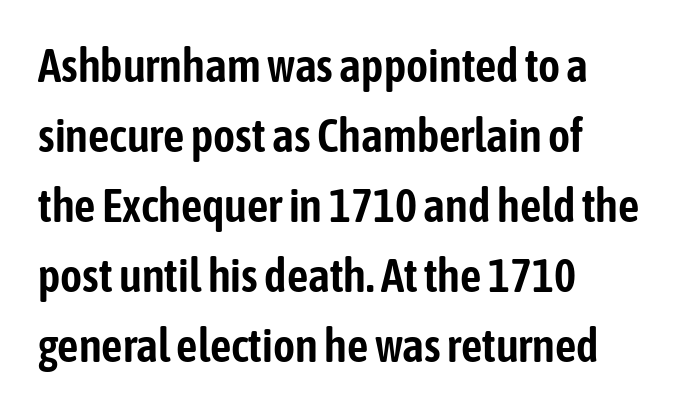
The letters stand upright; this is a roman face. Here the designer chose a conventional face with non-uniform glyph widths. A clean baseline with only descenders dipping below it. Nothing unusual about the tracking: characters are spaced as the font intends.
